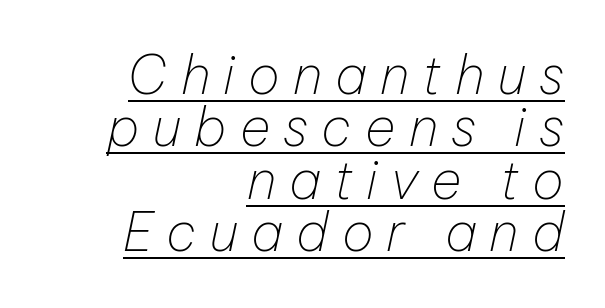
Ink coverage per letter is moderate at most. Do the characters align in a grid? No, the font is proportional. Does the leading feel generous? Not at all — it's pinched. Tracking here is generous; glyphs stand well apart from one another.
